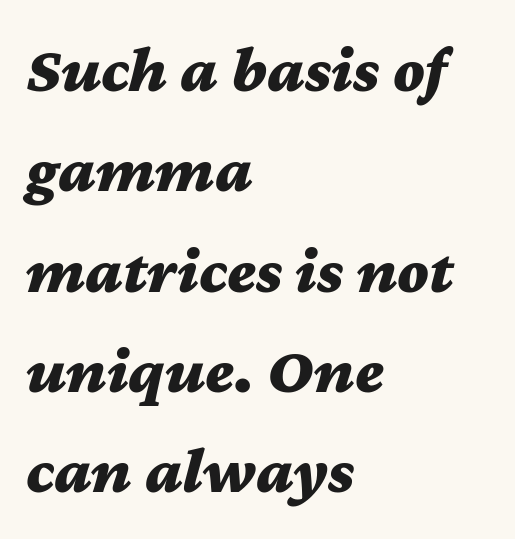
Line starts are locked; line ends wander. The face used here has the dense, thick strokes of a bold. Do the characters align in a grid? No, the font is proportional. One glance says typical: line gaps are just what's usual. Honestly, the letter spacing is just normal — you wouldn't notice it. Italic? Definitely — the glyphs are oblique.
